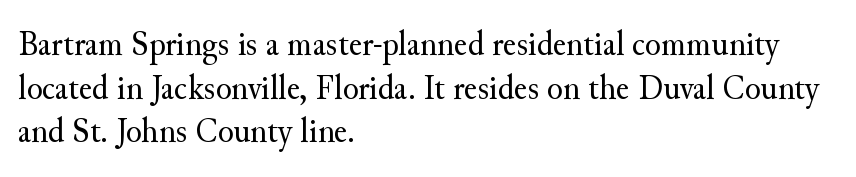
Q: Is the text bold? A: No.
Q: Is the text italic (slanted)? A: No, it is upright.
Q: Is the typeface a serif or a sans-serif typeface? A: Serif.
Q: Is the text underlined? A: No.
Q: How is the paragraph aligned? A: Left-aligned.
Q: Is the spacing between letters normal or unusually wide? A: Normal.
Q: Width (condensed, normal, or wide)? A: Normal.
Q: Stroke contrast? A: Medium.
Q: x-height? A: Small.
Q: Monospaced? A: No.
